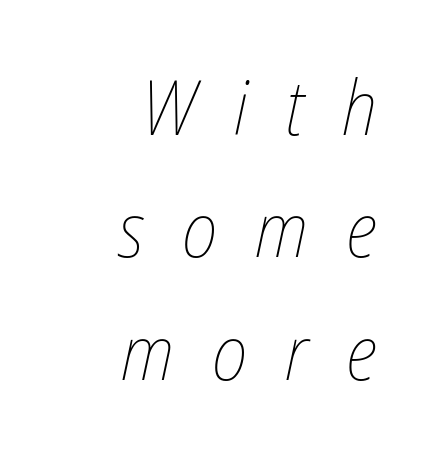
The image shows 76 px thin, condensed type, italic (leaning right); set right-aligned, normal line spacing (1.61x), unusually wide letter spacing (+0.5 em), not underlined; low stroke contrast and a medium x-height.
